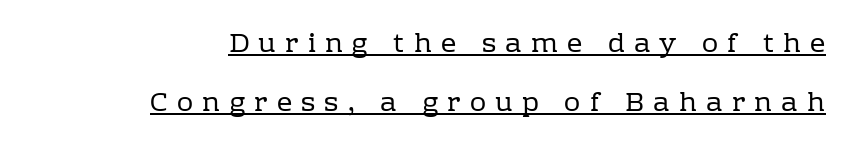
The image shows 27 px text type, upright; set right-aligned, loose line spacing (2.18x), unusually wide letter spacing (+0.34 em), underlined.
